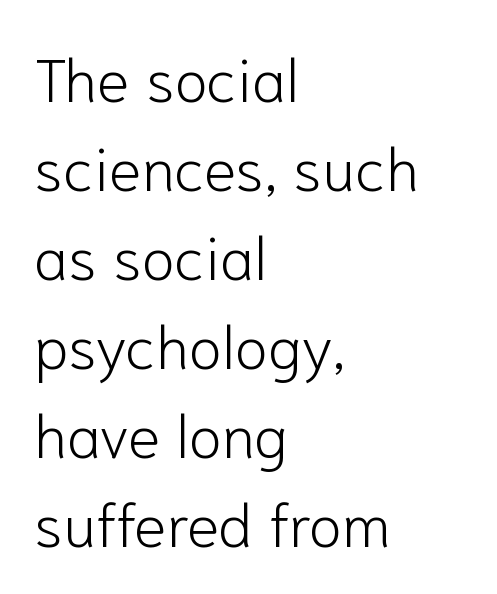
Q: Is the text bold? A: No.
Q: Is the text italic (slanted)? A: No, it is upright.
Q: Is the typeface a serif or a sans-serif typeface? A: Sans-serif.
Q: Is the text underlined? A: No.
Q: How is the paragraph aligned? A: Left-aligned.
Q: Is the spacing between letters normal or unusually wide? A: Normal.
Q: Is the spacing between lines tight, normal or loose? A: Normal.
Q: Width (condensed, normal, or wide)? A: Normal.
Q: Stroke contrast? A: Low.
Q: x-height? A: Medium.
Q: Monospaced? A: No.
